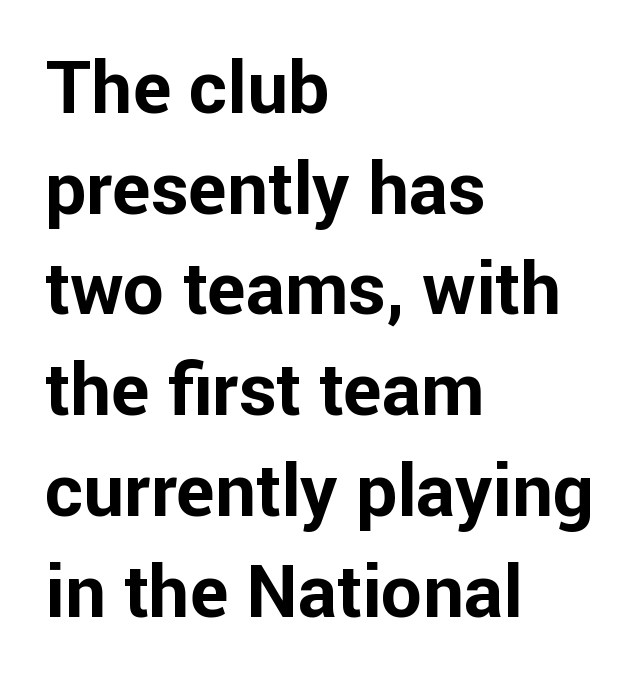
Between one letter and the next there's only the usual sliver of space. Tall strokes in this sample are plumb rather than angled. The characters display no serif detailing; their extremities are plain. Look at the stroke-to-counter ratio: heavy, a bold. Has an underline been added? It has not. Successive baselines arrive at the customary interval.
